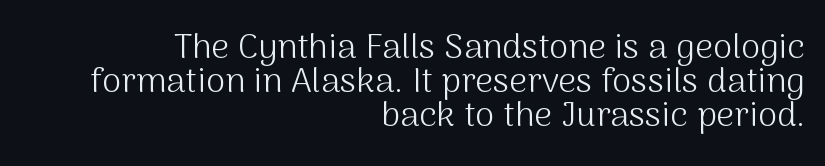
Q: Is the text bold? A: No.
Q: Is the text italic (slanted)? A: No, it is upright.
Q: Is the typeface a serif or a sans-serif typeface? A: Sans-serif.
Q: Is the text underlined? A: No.
Q: How is the paragraph aligned? A: Right-aligned.
Q: Is the spacing between letters normal or unusually wide? A: Normal.
Q: Is the spacing between lines tight, normal or loose? A: Tight.
Q: Width (condensed, normal, or wide)? A: Normal.
Q: Stroke contrast? A: Medium.
Q: x-height? A: Medium.
Q: Monospaced? A: No.
